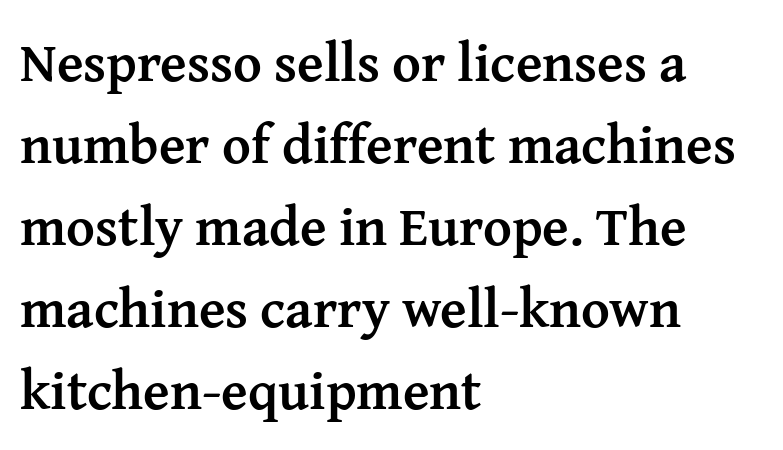
{"serif": "yes", "italic": "no", "bold": "yes", "weight": "semibold", "width": "normal", "stroke_contrast": "medium", "x_height": "medium", "monospaced": "no", "underline": "no", "align": "left", "line_spacing": "normal", "line_spacing_ratio": 1.49, "letter_spacing": "normal", "letter_spacing_em": 0.0, "glyph_px": 55}
